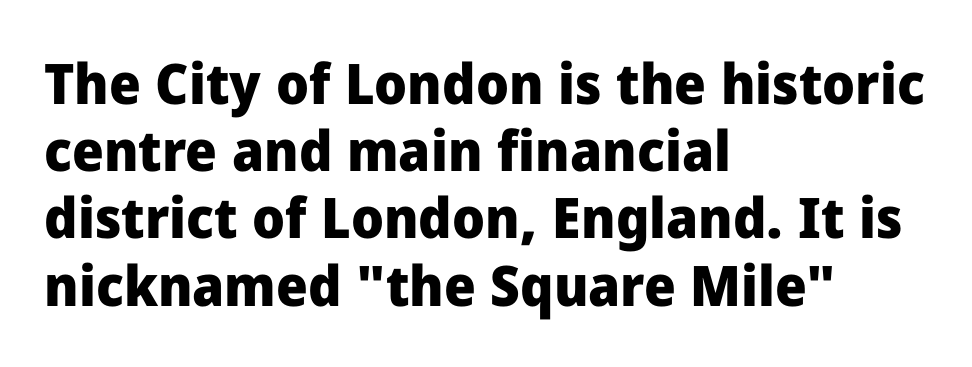
{"serif": "no", "italic": "no", "bold": "yes", "weight": "heavy", "width": "normal", "stroke_contrast": "low", "x_height": "medium", "monospaced": "no", "underline": "no", "align": "left", "line_spacing_ratio": 1.2, "letter_spacing": "normal", "letter_spacing_em": 0.0, "glyph_px": 56}
